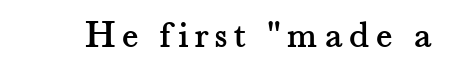
Q: Is the text italic (slanted)? A: No, it is upright.
Q: Is the typeface a serif or a sans-serif typeface? A: Serif.
Q: Is the text underlined? A: No.
Q: Width (condensed, normal, or wide)? A: Normal.
Q: Stroke contrast? A: Medium.
Q: x-height? A: Small.
Q: Monospaced? A: No.
